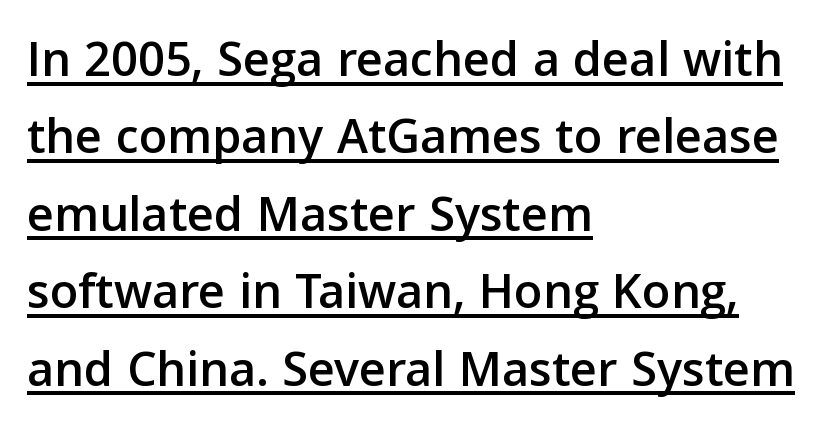
The image shows 52 px sans-serif type, upright; set left-aligned, normal line spacing (1.49x), normal letter spacing, underlined; low stroke contrast and a medium x-height.
